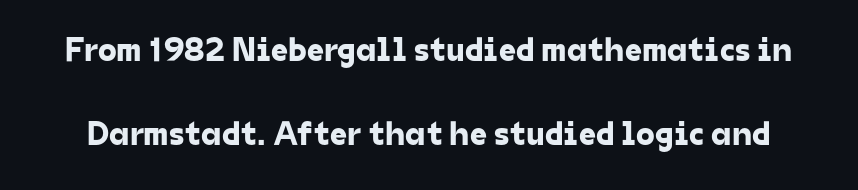
{"serif": "no", "width": "normal", "stroke_contrast": "low", "x_height": "medium", "monospaced": "no", "underline": "no", "line_spacing": "loose", "line_spacing_ratio": 2.48, "letter_spacing": "normal", "letter_spacing_em": 0.0, "glyph_px": 34}
